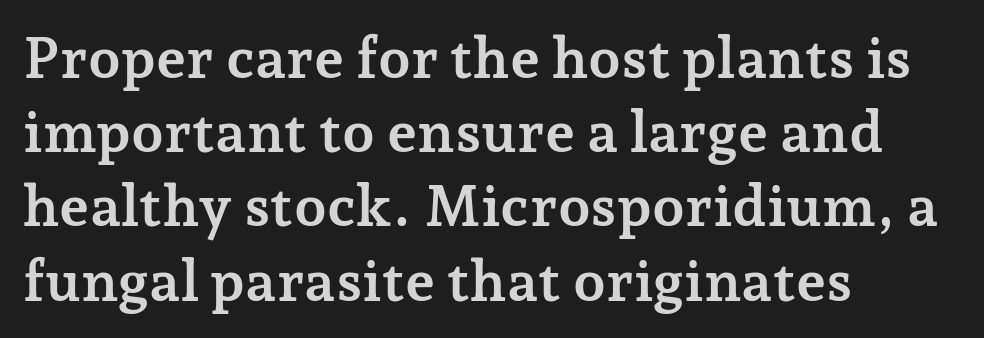
If you measured baseline to baseline, you'd find a middling distance. Examine the stroke ends and you'll spot serifs. Vertical strokes here are truly vertical. The strokes are fattened all the way to bold. Quick note: underline off.
